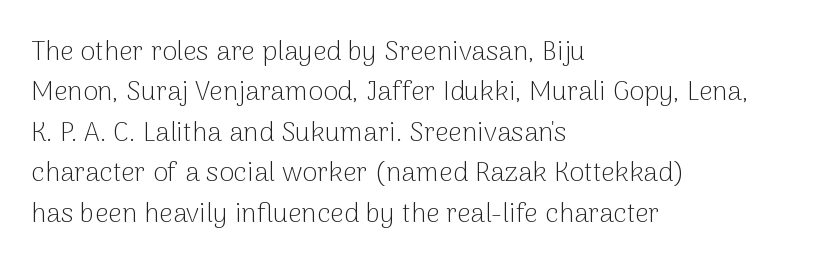
The image shows 27 px text type, upright; set left-aligned, normal line spacing (1.5x), normal letter spacing, not underlined.
